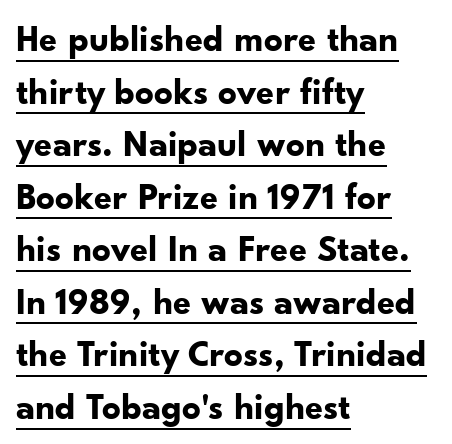
{"serif": "no", "italic": "no", "bold": "yes", "weight": "bold", "width": "normal", "stroke_contrast": "low", "x_height": "small", "monospaced": "no", "underline": "yes", "align": "left", "line_spacing": "normal", "line_spacing_ratio": 1.42, "letter_spacing": "normal", "letter_spacing_em": 0.0, "glyph_px": 37}
